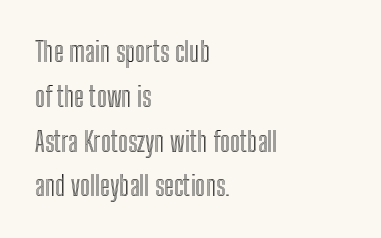
The image shows 27 px text type, upright; set left-aligned, normal line spacing (1.66x), normal letter spacing, not underlined.
